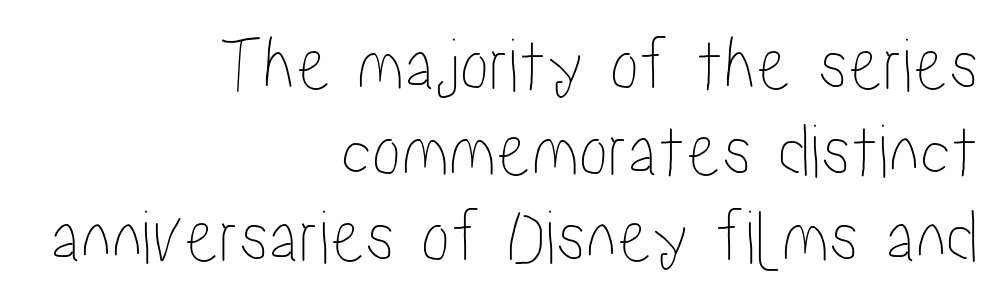
{"italic": "no", "width": "condensed", "stroke_contrast": "low", "x_height": "medium", "monospaced": "no", "underline": "no", "align": "right", "line_spacing": "tight", "line_spacing_ratio": 1.1, "letter_spacing": "normal", "letter_spacing_em": 0.0, "glyph_px": 78}
